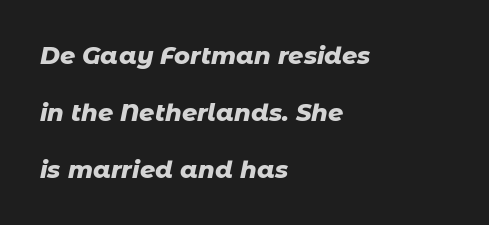
The image shows 24 px bold type, italic (leaning right); set left-aligned, loose line spacing (2.37x), normal letter spacing, not underlined.
